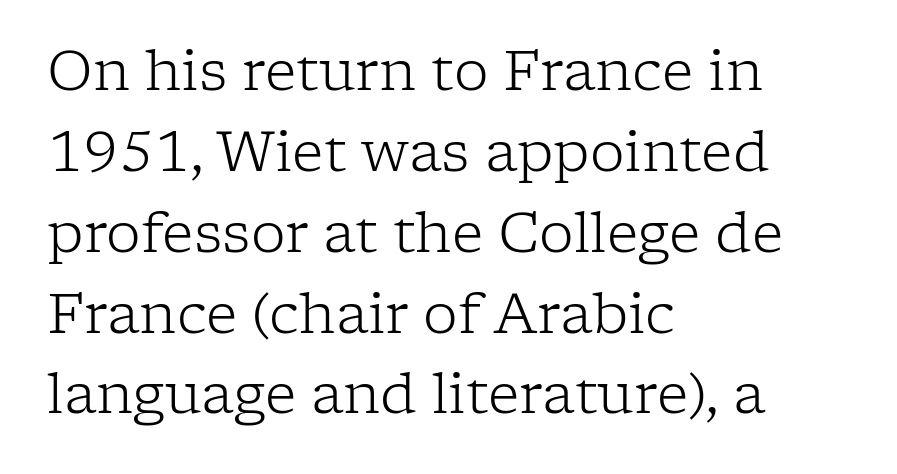
The image shows 55 px light serif type, upright; set left-aligned, normal line spacing (1.47x), normal letter spacing, not underlined; low stroke contrast and a medium x-height.
